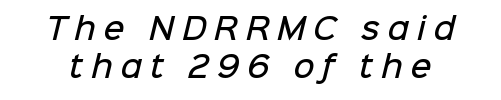
{"serif": "no", "bold": "semi", "weight": "semibold", "width": "normal", "stroke_contrast": "low", "x_height": "medium", "monospaced": "no", "underline": "no", "line_spacing": "normal", "line_spacing_ratio": 1.31, "letter_spacing": "wide", "letter_spacing_em": 0.27, "glyph_px": 29}
